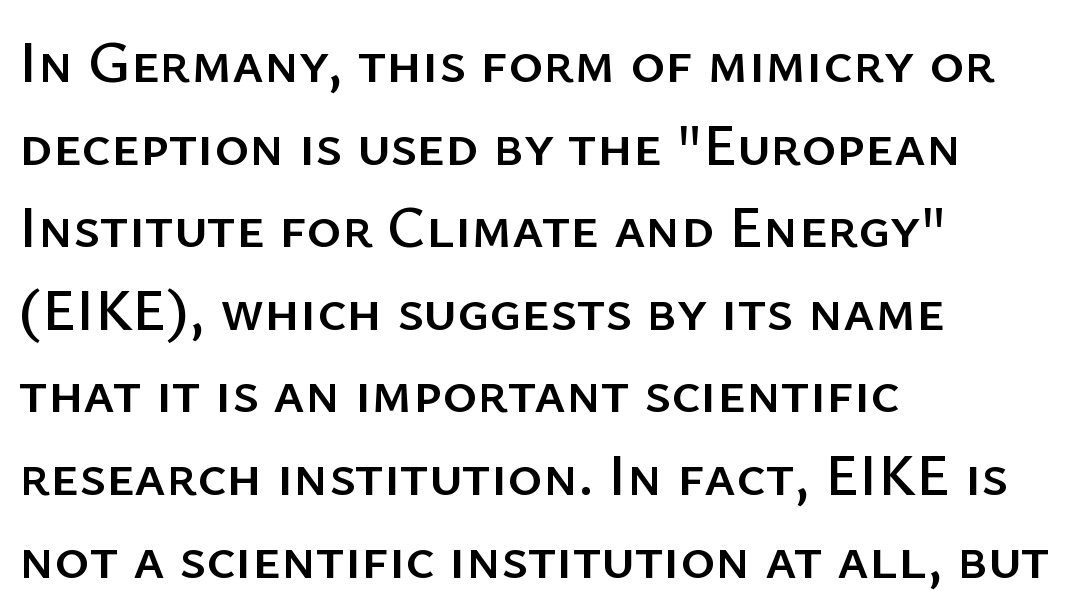
Observe the ordinary spacing: letters are neighbours, not strangers. The face used here is proportionally spaced, like ordinary book or web type. The lines sit at an ordinary, default distance from one another. If you drew a line through each stem, it would be perfectly vertical. If you drew a ruler down the left edge, every line would touch it.
